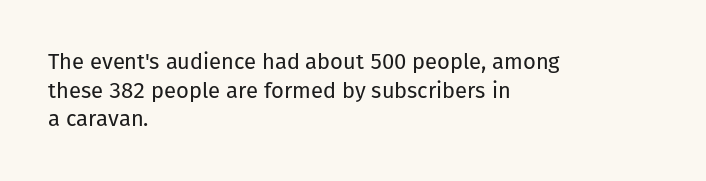
Q: Is the text bold? A: No.
Q: Is the text italic (slanted)? A: No, it is upright.
Q: Is the text underlined? A: No.
Q: How is the paragraph aligned? A: Left-aligned.
Q: Is the spacing between letters normal or unusually wide? A: Normal.
Q: Is the spacing between lines tight, normal or loose? A: Normal.
